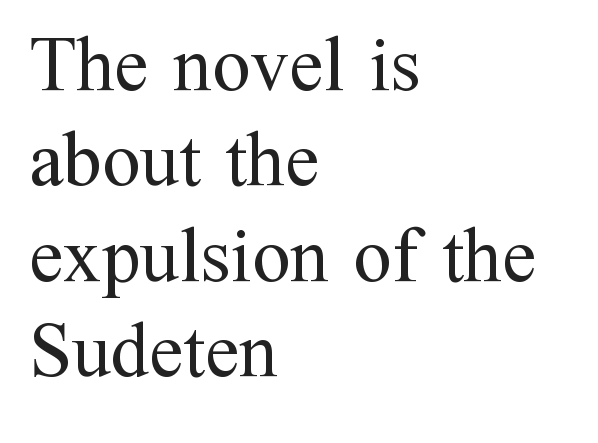
Q: Is the text bold? A: No.
Q: Is the text italic (slanted)? A: No, it is upright.
Q: Is the typeface a serif or a sans-serif typeface? A: Serif.
Q: Is the text underlined? A: No.
Q: How is the paragraph aligned? A: Left-aligned.
Q: Is the spacing between letters normal or unusually wide? A: Normal.
Q: Width (condensed, normal, or wide)? A: Normal.
Q: Stroke contrast? A: Medium.
Q: x-height? A: Medium.
Q: Monospaced? A: No.
